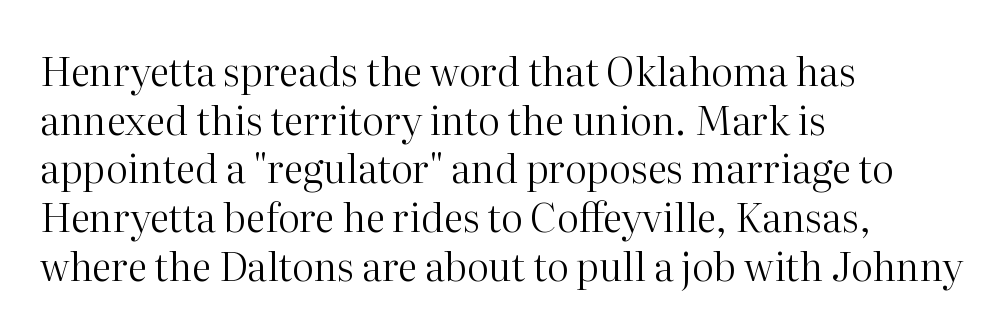
{"serif": "yes", "italic": "no", "bold": "no", "weight": "regular", "width": "normal", "stroke_contrast": "high", "x_height": "medium", "monospaced": "no", "underline": "no", "align": "left", "line_spacing": "normal", "line_spacing_ratio": 1.25, "letter_spacing": "normal", "letter_spacing_em": 0.0, "glyph_px": 39}
